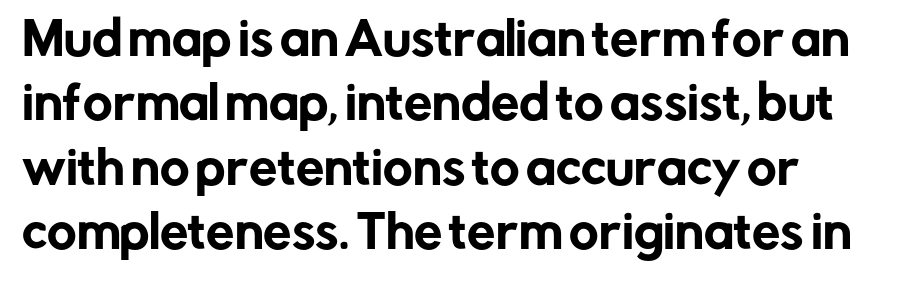
The image shows 45 px sans-serif type, upright; set normal line spacing (1.43x), normal letter spacing, not underlined; low stroke contrast and a medium x-height.
